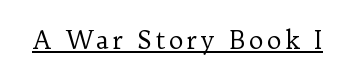
{"italic": "no", "bold": "no", "underline": "yes", "glyph_px": 25}
